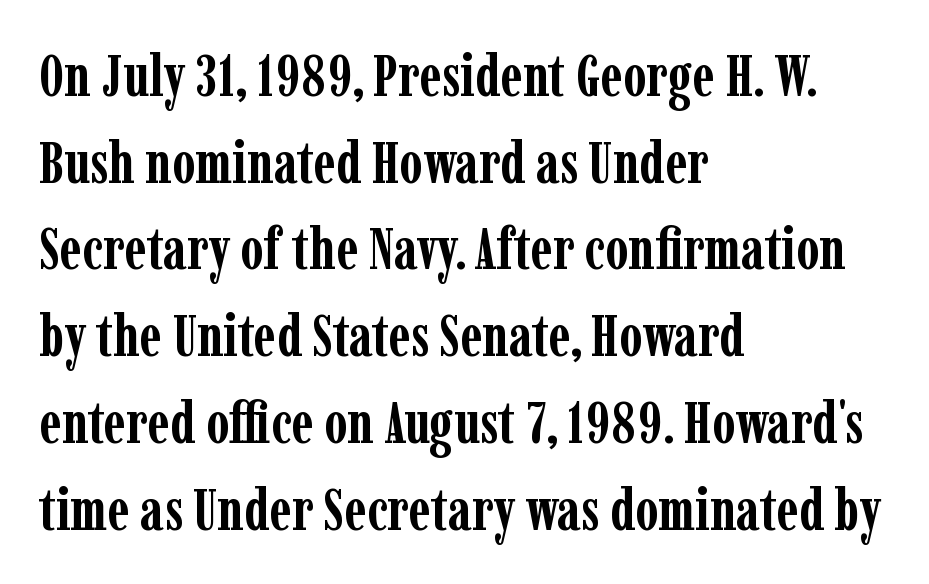
No italicization has been applied; the sample stays upright. Compared with an ordinary text face, these strokes are far heavier — a full bold. Nobody drew a line under any word here. Line starts are locked; line ends wander.
